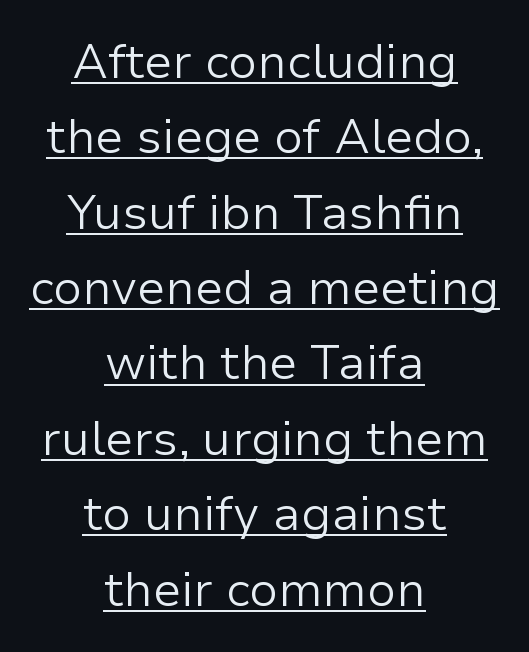
Q: Is the text bold? A: No.
Q: Is the text italic (slanted)? A: No, it is upright.
Q: Is the typeface a serif or a sans-serif typeface? A: Sans-serif.
Q: Is the text underlined? A: Yes.
Q: How is the paragraph aligned? A: Centered.
Q: Is the spacing between letters normal or unusually wide? A: Normal.
Q: Is the spacing between lines tight, normal or loose? A: Normal.
Q: Width (condensed, normal, or wide)? A: Normal.
Q: Stroke contrast? A: Low.
Q: x-height? A: Medium.
Q: Monospaced? A: No.
